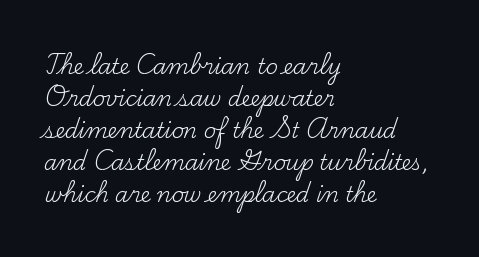
{"bold": "no", "underline": "no", "align": "left", "line_spacing": "normal", "line_spacing_ratio": 1.52, "letter_spacing": "normal", "letter_spacing_em": 0.0, "glyph_px": 21}
